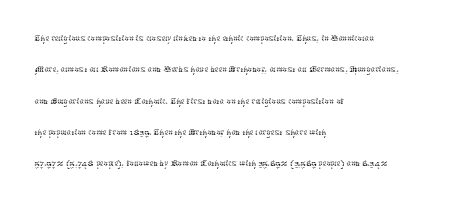
Q: Is the text bold? A: No.
Q: Is the text italic (slanted)? A: No, it is upright.
Q: Is the text underlined? A: No.
Q: How is the paragraph aligned? A: Left-aligned.
Q: Is the spacing between letters normal or unusually wide? A: Normal.
Q: Is the spacing between lines tight, normal or loose? A: Normal.
